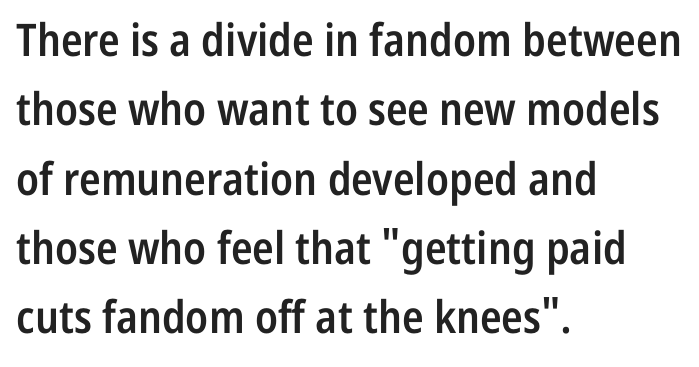
{"serif": "no", "italic": "no", "bold": "semi", "weight": "semibold", "width": "condensed", "stroke_contrast": "low", "x_height": "medium", "monospaced": "no", "underline": "no", "align": "left", "line_spacing": "normal", "line_spacing_ratio": 1.54, "letter_spacing": "normal", "letter_spacing_em": 0.0, "glyph_px": 45}
